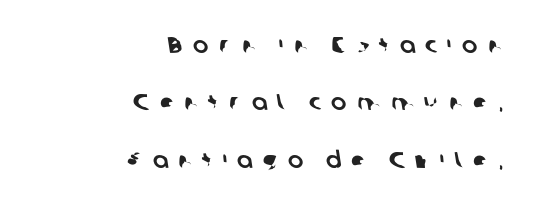
The gap between lines stays unmarked. The rendering inserts visible extra space after every character. Right-aligned paragraph, ragged on the left. Students, observe: this is what heavily led, spacious text looks like.
